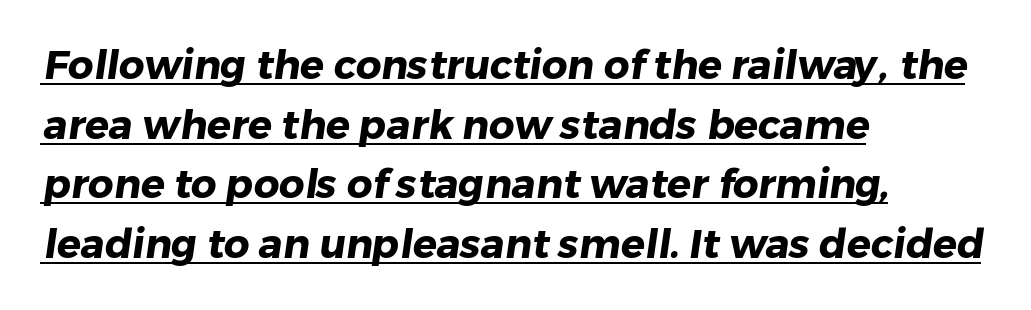
The image shows 40 px heavy sans-serif type; set left-aligned, normal line spacing (1.49x), normal letter spacing, underlined; low stroke contrast and a medium x-height.
